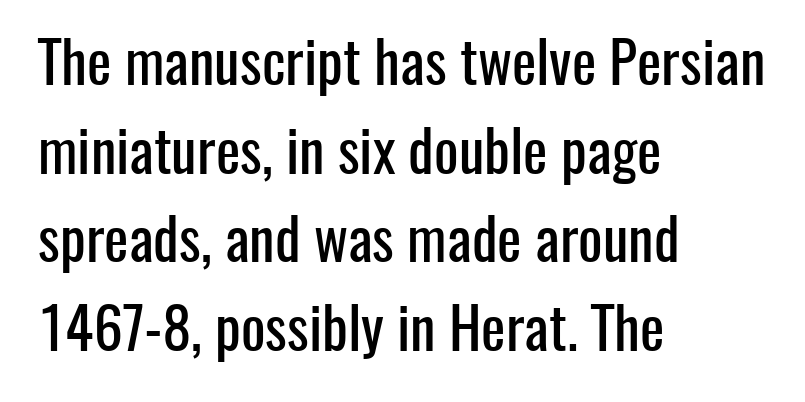
Visually the block forms a straight wall on the left and a jagged coastline on the right. Upright lettering throughout. The strip under each line holds only bare page. Nobody touched the tracking dial on this one.
